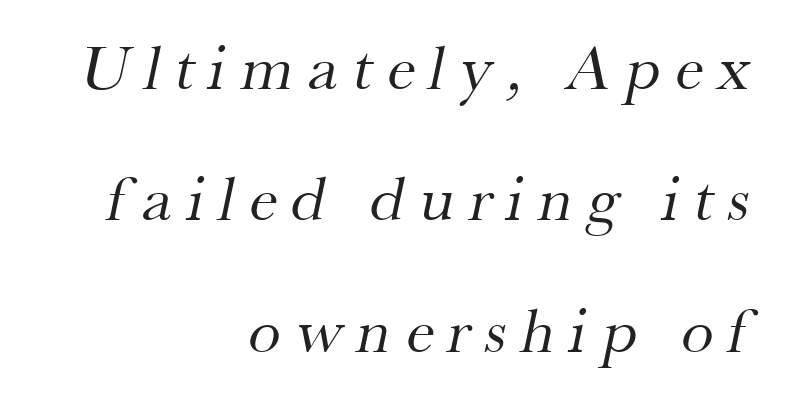
{"serif": "yes", "bold": "no", "weight": "regular", "width": "normal", "stroke_contrast": "medium", "x_height": "small", "monospaced": "no", "underline": "no", "align": "right", "line_spacing": "loose", "line_spacing_ratio": 2.02, "letter_spacing": "wide", "letter_spacing_em": 0.23, "glyph_px": 65}
